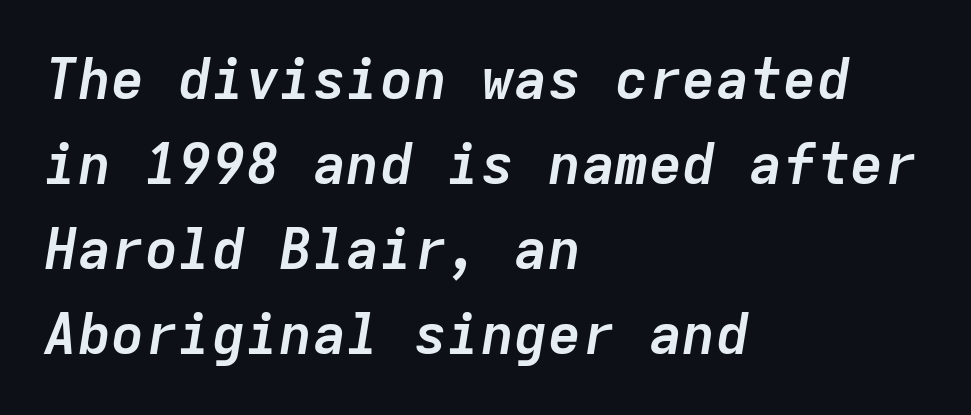
Q: Is the text bold? A: Yes.
Q: Is the text italic (slanted)? A: Yes, it leans right by about 9 degrees.
Q: Is the text underlined? A: No.
Q: How is the paragraph aligned? A: Left-aligned.
Q: Is the spacing between letters normal or unusually wide? A: Normal.
Q: Is the spacing between lines tight, normal or loose? A: Normal.
Q: Width (condensed, normal, or wide)? A: Normal.
Q: Stroke contrast? A: Low.
Q: x-height? A: Medium.
Q: Monospaced? A: Yes.
